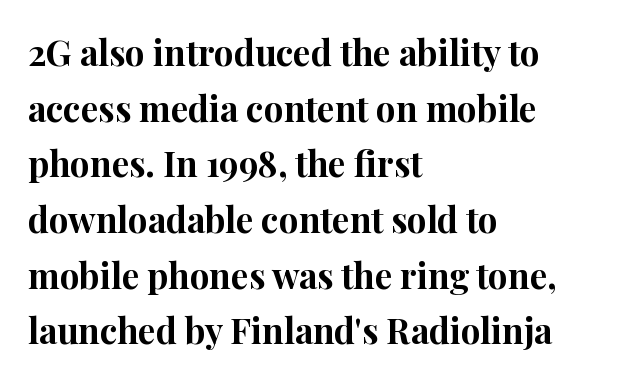
Unlike italic type, these characters show no tilt at all. Unlike a clean sans, this face finishes its strokes with serifs. The zone under the glyphs is completely vacant. The block of text has a typical density, with ordinary space between rows.
